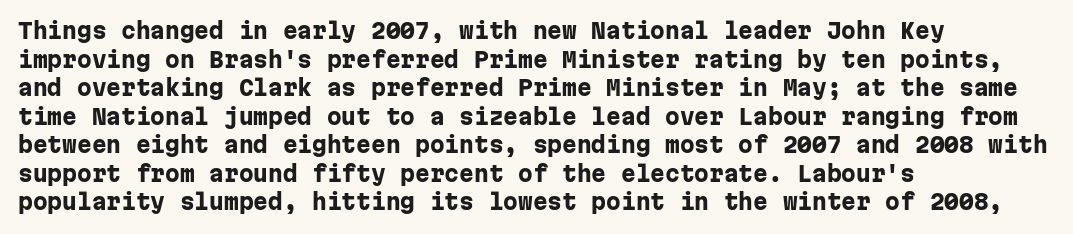
The image shows 21 px bold type, upright; set left-aligned, normal line spacing (1.36x), normal letter spacing, not underlined.
